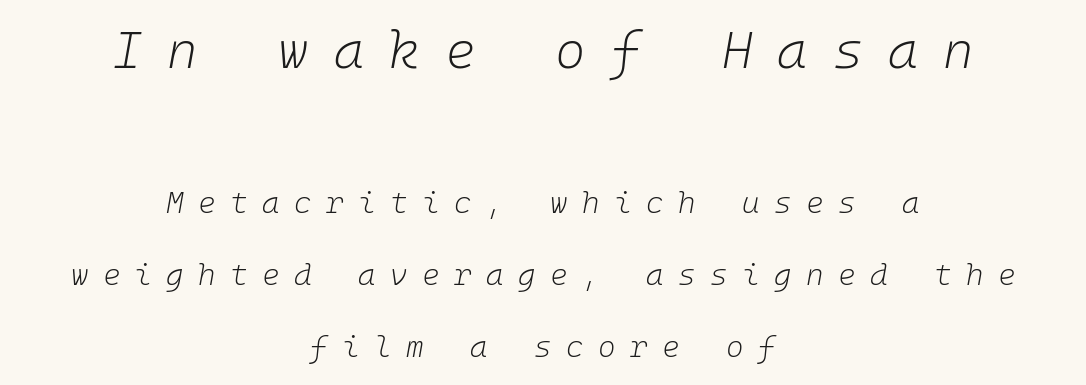
The image shows 52 px light type, italic (leaning right); set centered, loose line spacing (2.4x), unusually wide letter spacing (+0.48 em), not underlined; the first (top) block is 1.73x larger; low stroke contrast and a medium x-height.
